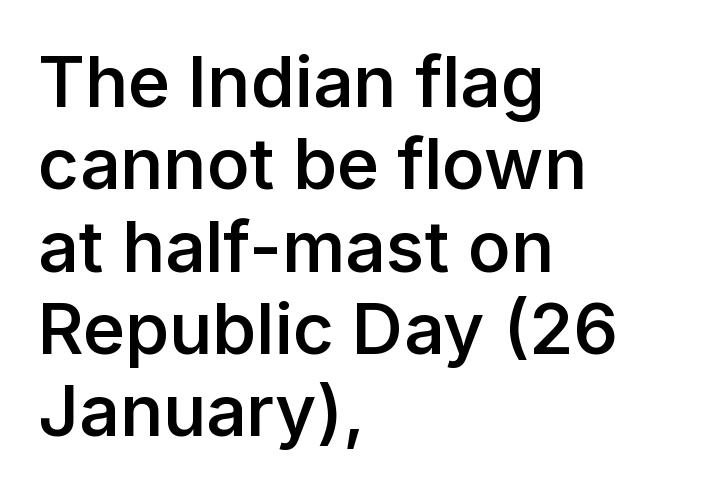
Q: Is the text bold? A: Semi-bold.
Q: Is the text italic (slanted)? A: No, it is upright.
Q: Is the typeface a serif or a sans-serif typeface? A: Sans-serif.
Q: Is the text underlined? A: No.
Q: How is the paragraph aligned? A: Left-aligned.
Q: Is the spacing between letters normal or unusually wide? A: Normal.
Q: Width (condensed, normal, or wide)? A: Normal.
Q: Stroke contrast? A: Low.
Q: x-height? A: Medium.
Q: Monospaced? A: No.
